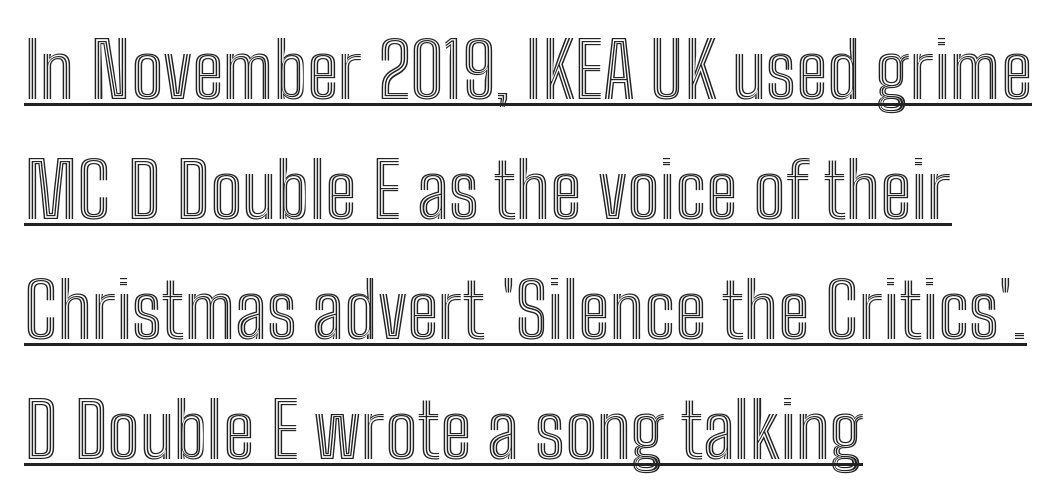
{"italic": "no", "width": "condensed", "x_height": "medium", "monospaced": "no", "underline": "yes", "align": "left", "line_spacing": "normal", "line_spacing_ratio": 1.58, "letter_spacing": "normal", "letter_spacing_em": 0.0, "glyph_px": 76}
